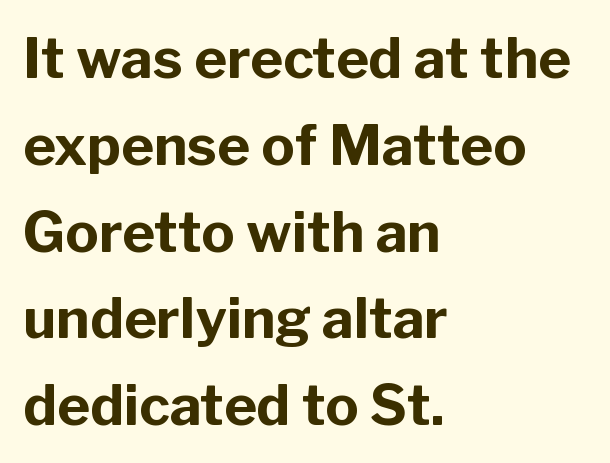
Q: Is the text bold? A: Yes.
Q: Is the text italic (slanted)? A: No, it is upright.
Q: Is the typeface a serif or a sans-serif typeface? A: Sans-serif.
Q: Is the text underlined? A: No.
Q: How is the paragraph aligned? A: Left-aligned.
Q: Is the spacing between letters normal or unusually wide? A: Normal.
Q: Is the spacing between lines tight, normal or loose? A: Normal.
Q: Width (condensed, normal, or wide)? A: Normal.
Q: Stroke contrast? A: Low.
Q: x-height? A: Medium.
Q: Monospaced? A: No.
